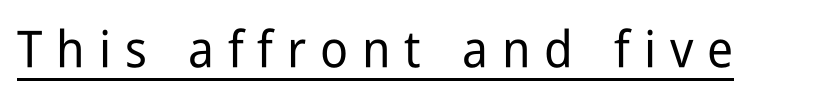
Q: Is the text italic (slanted)? A: No, it is upright.
Q: Is the typeface a serif or a sans-serif typeface? A: Sans-serif.
Q: Is the text underlined? A: Yes.
Q: Is the spacing between letters normal or unusually wide? A: Unusually wide.
Q: Width (condensed, normal, or wide)? A: Condensed.
Q: Stroke contrast? A: Low.
Q: x-height? A: Medium.
Q: Monospaced? A: No.
